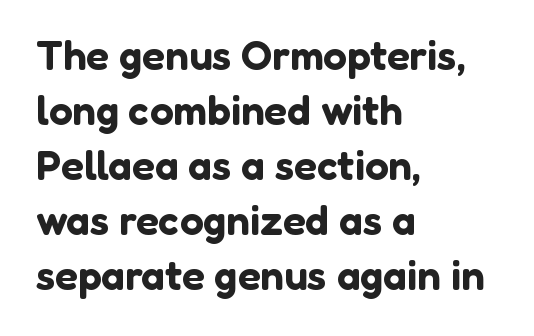
The image shows 42 px sans-serif type, upright; set left-aligned, normal line spacing (1.31x), normal letter spacing, not underlined; low stroke contrast and a medium x-height.
